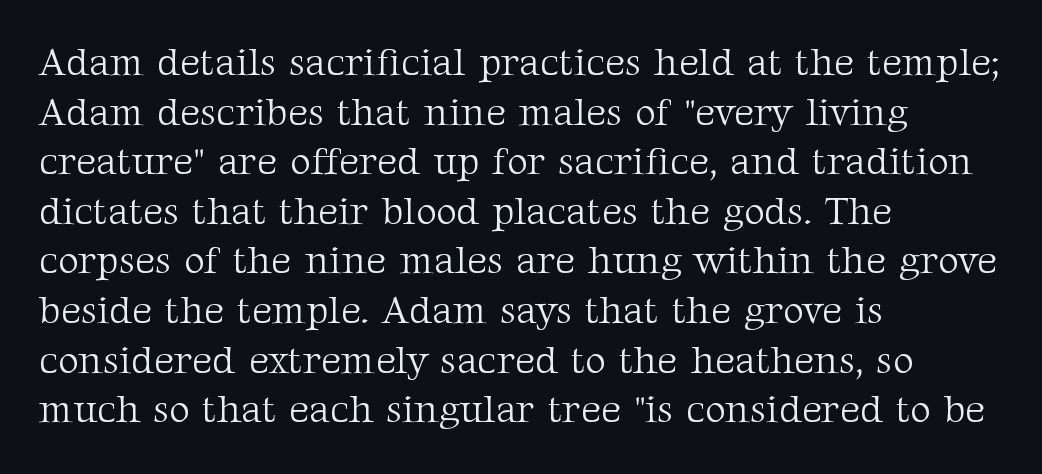
The image shows 40 px light serif type, upright; set left-aligned, line spacing 1.24x, normal letter spacing, not underlined; medium stroke contrast and a medium x-height.
